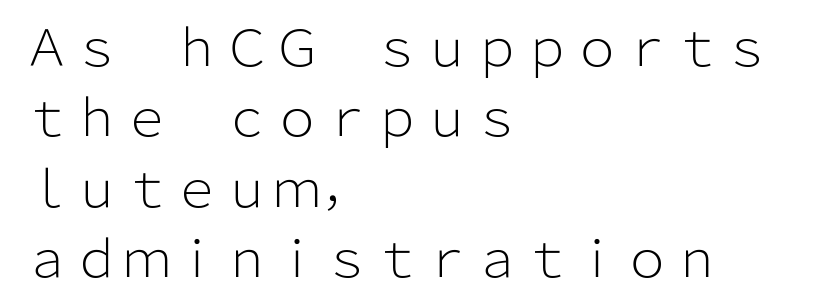
{"serif": "no", "italic": "no", "bold": "no", "weight": "light", "width": "normal", "stroke_contrast": "low", "x_height": "medium", "monospaced": "no", "underline": "no", "align": "left", "line_spacing": "normal", "line_spacing_ratio": 1.41, "letter_spacing": "normal", "letter_spacing_em": 0.0, "glyph_px": 50}
